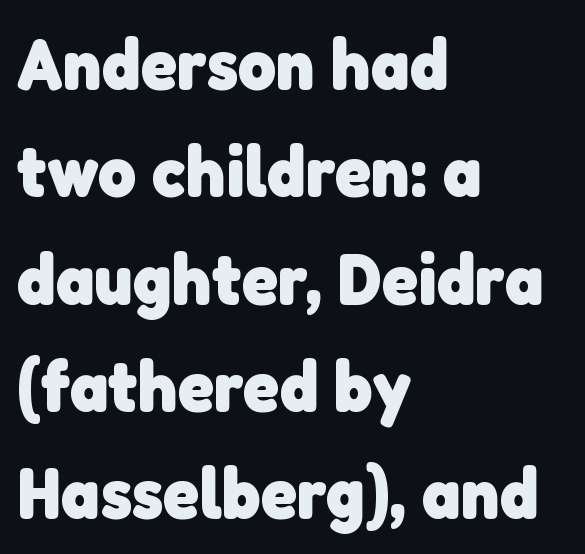
The image shows 73 px heavy sans-serif type; set left-aligned, normal line spacing (1.47x), normal letter spacing, not underlined; low stroke contrast and a medium x-height.
